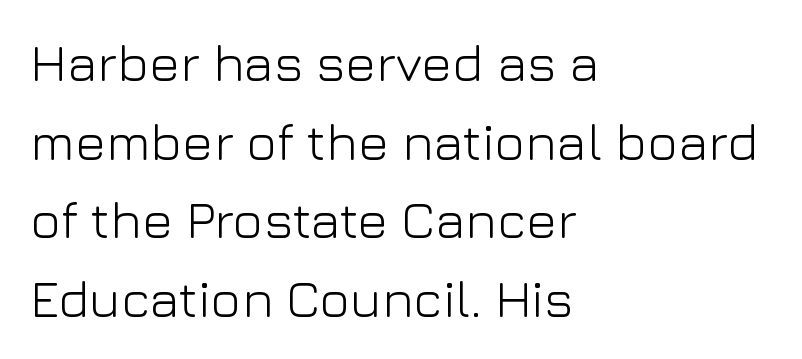
{"serif": "no", "italic": "no", "bold": "no", "weight": "light", "width": "normal", "stroke_contrast": "low", "x_height": "medium", "monospaced": "no", "underline": "no", "align": "left", "line_spacing": "normal", "line_spacing_ratio": 1.51, "letter_spacing": "normal", "letter_spacing_em": 0.0, "glyph_px": 52}
